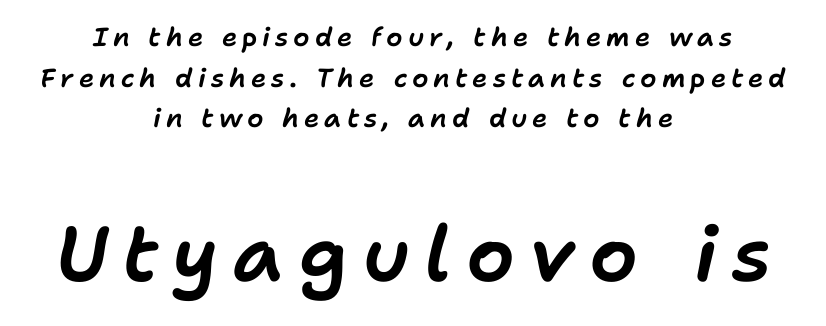
{"italic": "yes", "lean": "right", "slant_degrees": 11, "width": "normal", "stroke_contrast": "low", "x_height": "medium", "monospaced": "no", "underline": "no", "align": "center", "line_spacing": "normal", "line_spacing_ratio": 1.56, "larger_block": "second", "size_ratio": 2.96, "glyph_px": 77}
